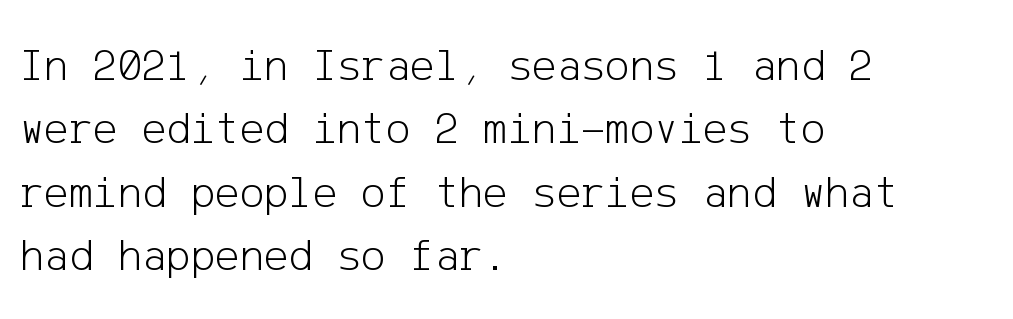
Typeset ragged right — the left edge is the straight one. The zone under the glyphs is completely vacant. The typesetting does not lean heavy: it is not bold. In terms of posture, this sample is upright. Reading down the column, the eye jumps a familiar distance to each next line. The rendering keeps characters at their native spacing.
